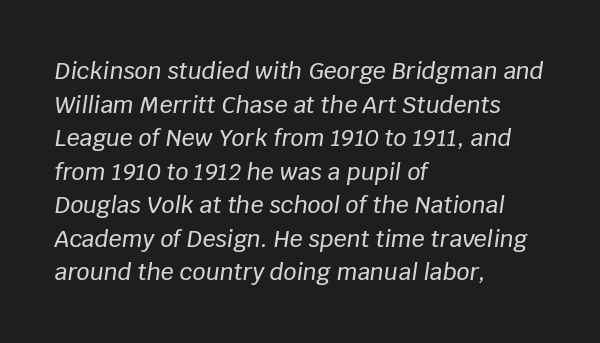
Q: Is the text italic (slanted)? A: Yes, it leans right by about 8 degrees.
Q: Is the text underlined? A: No.
Q: How is the paragraph aligned? A: Left-aligned.
Q: Is the spacing between letters normal or unusually wide? A: Normal.
Q: Is the spacing between lines tight, normal or loose? A: Normal.
